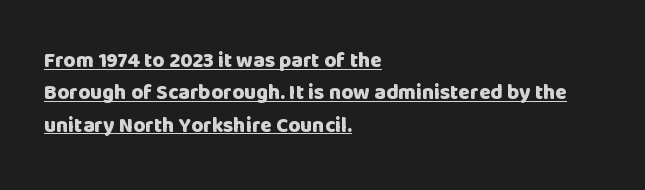
The image shows 21 px bold type, upright; set left-aligned, normal line spacing (1.54x), normal letter spacing, underlined.
